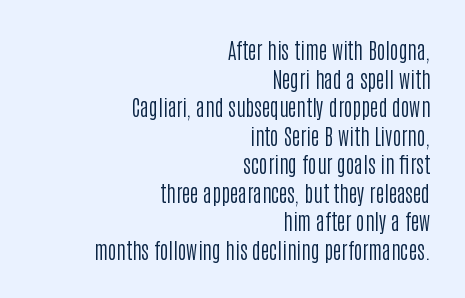
{"italic": "no", "bold": "no", "underline": "no", "align": "right", "line_spacing": "normal", "line_spacing_ratio": 1.36, "letter_spacing": "normal", "letter_spacing_em": 0.0, "glyph_px": 21}
